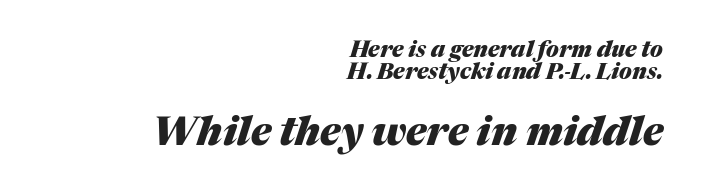
Compared with typical paragraphs, the rows here are closer together. A typesetter would call this zero additional tracking. The typesetting leans heavy: a genuine bold. Looking at the ascenders, they clearly lean. The face used here appears at its bigger size in the lower chunk.
